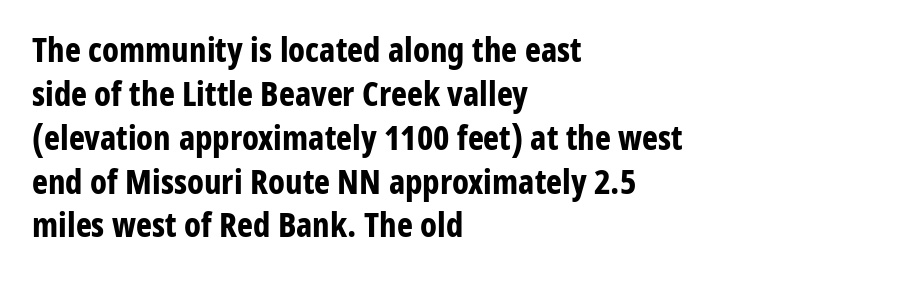
The image shows 34 px bold, condensed sans-serif type, upright; set left-aligned, normal line spacing (1.29x), normal letter spacing, not underlined; low stroke contrast and a medium x-height.
